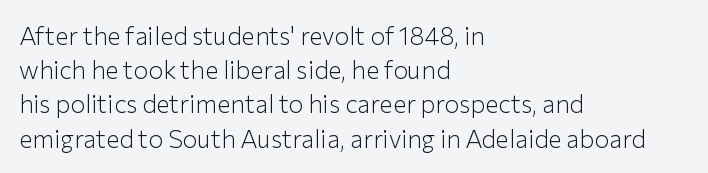
Q: Is the text bold? A: No.
Q: Is the text italic (slanted)? A: No, it is upright.
Q: Is the text underlined? A: No.
Q: How is the paragraph aligned? A: Left-aligned.
Q: Is the spacing between letters normal or unusually wide? A: Normal.
Q: Is the spacing between lines tight, normal or loose? A: Normal.
